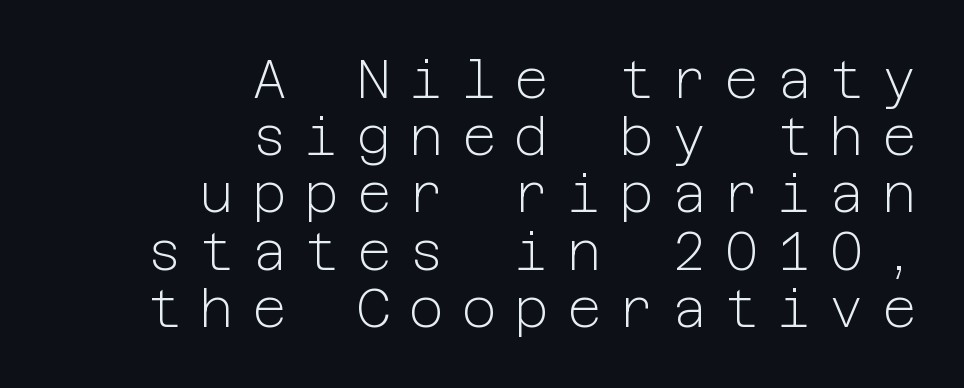
{"serif": "no", "italic": "no", "bold": "no", "weight": "light", "width": "normal", "stroke_contrast": "low", "x_height": "medium", "underline": "no", "align": "right", "line_spacing": "tight", "line_spacing_ratio": 1.08, "letter_spacing": "wide", "letter_spacing_em": 0.34, "glyph_px": 53}
